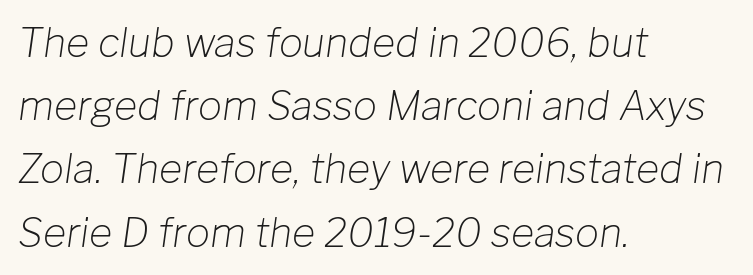
Counters stay open thanks to moderate or lighter strokes. The text carries the slant typical of an italic or oblique font. The ragged edge is on the right, which tells us the setting is flush left. The face used here is proportionally spaced, like ordinary book or web type. There is no visible air inserted between adjacent glyphs. Type without underlining.
